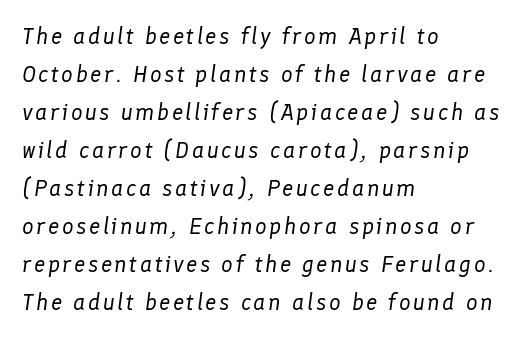
Q: Is the text bold? A: No.
Q: Is the text italic (slanted)? A: Yes, it leans right by about 8 degrees.
Q: Is the text underlined? A: No.
Q: How is the paragraph aligned? A: Left-aligned.
Q: Is the spacing between lines tight, normal or loose? A: Normal.
